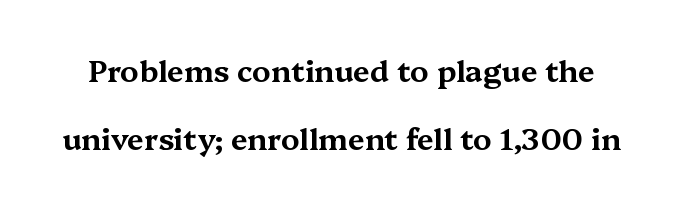
{"serif": "yes", "italic": "no", "width": "wide", "stroke_contrast": "medium", "x_height": "medium", "monospaced": "no", "underline": "no", "line_spacing": "loose", "line_spacing_ratio": 2.28, "letter_spacing": "normal", "letter_spacing_em": 0.0, "glyph_px": 30}
